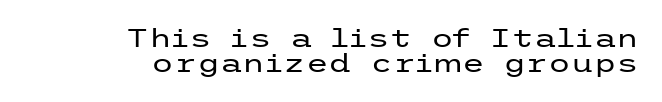
Q: Is the text bold? A: No.
Q: Is the text italic (slanted)? A: No, it is upright.
Q: Is the text underlined? A: No.
Q: How is the paragraph aligned? A: Right-aligned.
Q: Is the spacing between letters normal or unusually wide? A: Normal.
Q: Is the spacing between lines tight, normal or loose? A: Tight.
